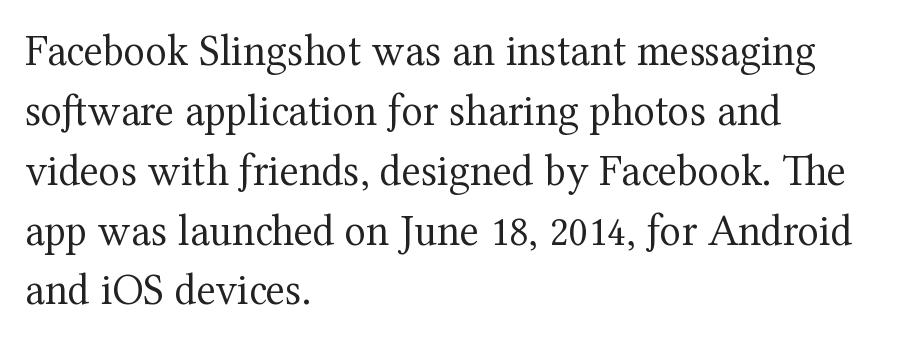
The image shows 44 px regular-weight serif type, upright; set left-aligned, normal line spacing (1.36x), normal letter spacing, not underlined; medium stroke contrast and a medium x-height.
